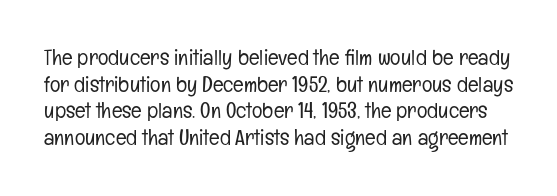
The image shows 22 px text type, upright; set line spacing 1.21x, normal letter spacing, not underlined.
